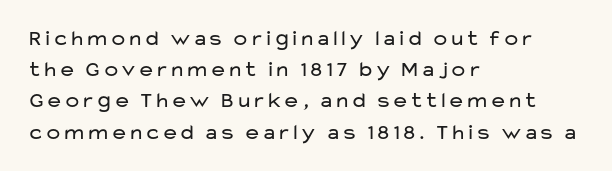
Every row of glyphs begins at an identical x-position on the left. The typesetting does not lean heavy: it is not bold. One glance says typical: line gaps are just what's usual. Underlining? Definitely not there.
